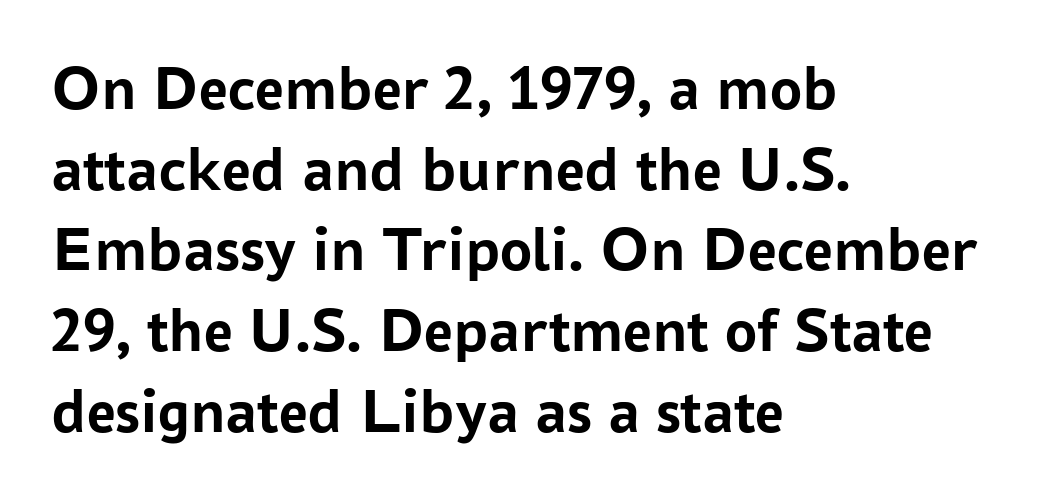
Underline: absent. The letters stand upright; this is a roman face. Note the varied advance widths — an 'i' is clearly narrower than an 'm'. Nobody touched the tracking dial on this one. You'd pick this weight for a headline — it's a proper bold.
